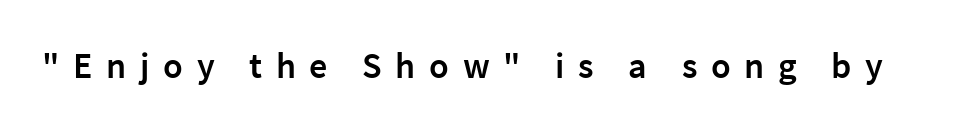
Q: Is the text bold? A: Semi-bold.
Q: Is the text italic (slanted)? A: No, it is upright.
Q: Is the typeface a serif or a sans-serif typeface? A: Sans-serif.
Q: Is the text underlined? A: No.
Q: Is the spacing between letters normal or unusually wide? A: Unusually wide.
Q: Width (condensed, normal, or wide)? A: Normal.
Q: Stroke contrast? A: Low.
Q: x-height? A: Medium.
Q: Monospaced? A: No.
